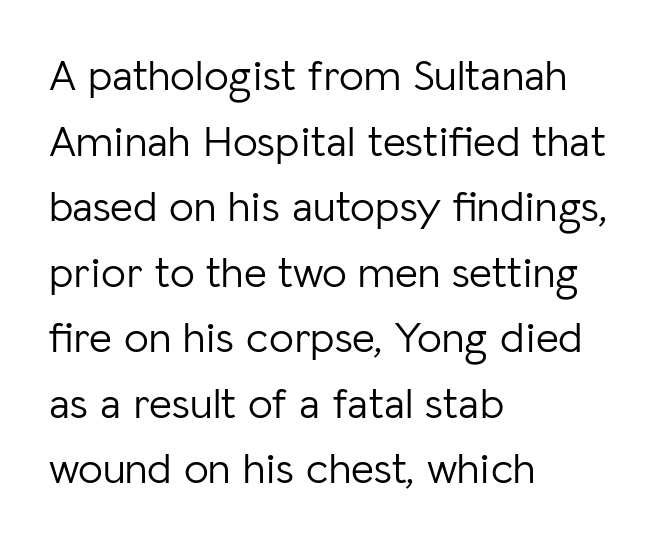
{"serif": "no", "italic": "no", "bold": "no", "weight": "light", "width": "normal", "stroke_contrast": "low", "x_height": "medium", "monospaced": "no", "underline": "no", "align": "left", "line_spacing": "normal", "line_spacing_ratio": 1.49, "letter_spacing": "normal", "letter_spacing_em": 0.0, "glyph_px": 44}
